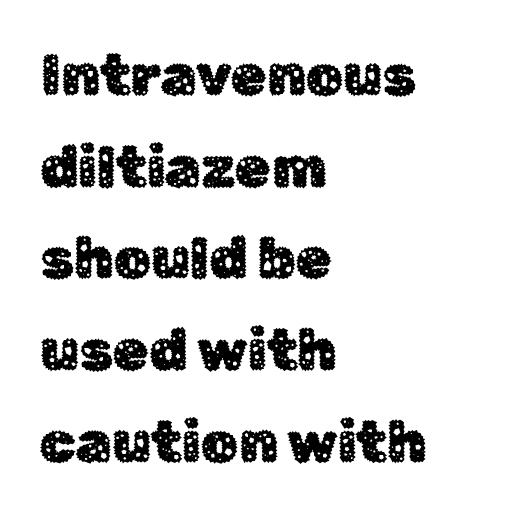
Q: Is the text italic (slanted)? A: No, it is upright.
Q: Is the typeface a serif or a sans-serif typeface? A: Sans-serif.
Q: Is the text underlined? A: No.
Q: How is the paragraph aligned? A: Left-aligned.
Q: Is the spacing between letters normal or unusually wide? A: Normal.
Q: Is the spacing between lines tight, normal or loose? A: Normal.
Q: Width (condensed, normal, or wide)? A: Normal.
Q: Stroke contrast? A: Low.
Q: x-height? A: Medium.
Q: Monospaced? A: No.
